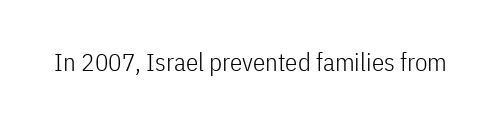
The rendering keeps characters at their native spacing. The font sits on the lighter half of the weight spectrum, regular included. Quick note: underline off. Is there any slant? The stems are plumb.
